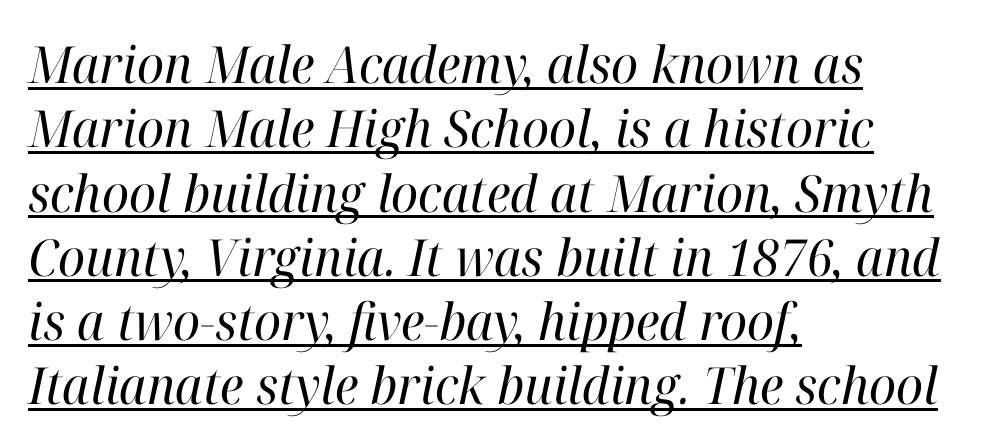
Q: Is the text bold? A: No.
Q: Is the text italic (slanted)? A: Yes, it leans right by about 12 degrees.
Q: Is the typeface a serif or a sans-serif typeface? A: Serif.
Q: Is the text underlined? A: Yes.
Q: How is the paragraph aligned? A: Left-aligned.
Q: Is the spacing between letters normal or unusually wide? A: Normal.
Q: Is the spacing between lines tight, normal or loose? A: Normal.
Q: Width (condensed, normal, or wide)? A: Normal.
Q: Stroke contrast? A: High.
Q: x-height? A: Medium.
Q: Monospaced? A: No.
